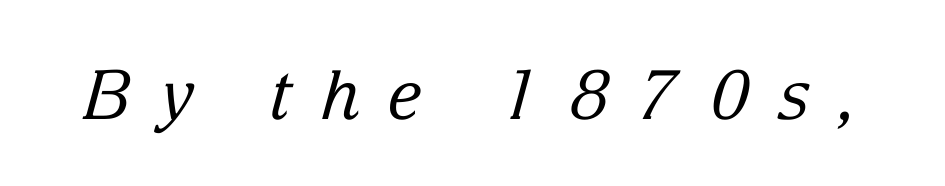
The typeface has the unassuming heft of standard copy or less. A typesetter would label this face a serif. The face used here is rendered with a markedly widened letterfit. Spacing verdict: proportional, widths tailored to each character. Glance below the letters and you will spot only blank space.
